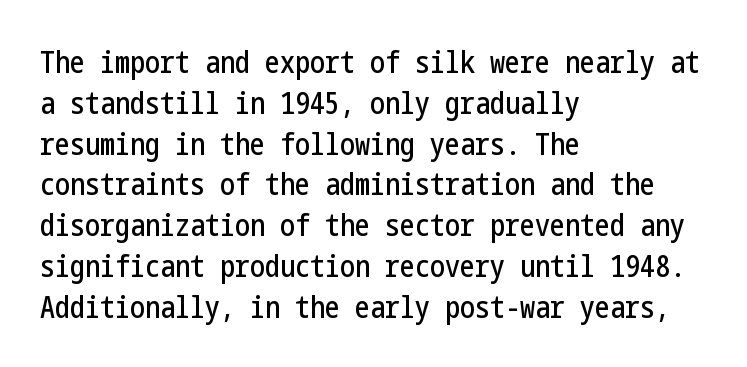
Here the glyphs are tracked normally, forming tight word shapes. Type style note: lacks serifs. Tall strokes in this sample are plumb rather than angled. The compositor pushed each line to the left boundary.
